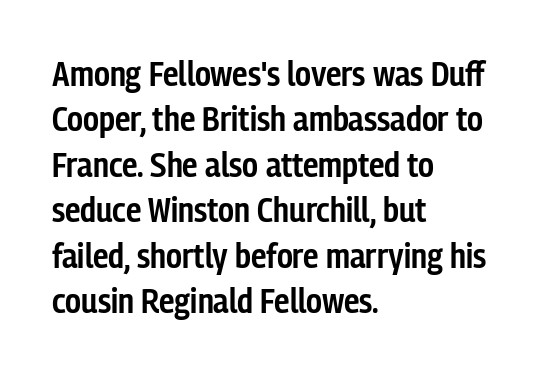
{"serif": "no", "italic": "no", "bold": "semi", "weight": "semibold", "width": "condensed", "stroke_contrast": "low", "x_height": "medium", "monospaced": "no", "underline": "no", "align": "left", "line_spacing": "normal", "line_spacing_ratio": 1.3, "letter_spacing": "normal", "letter_spacing_em": 0.0, "glyph_px": 35}
